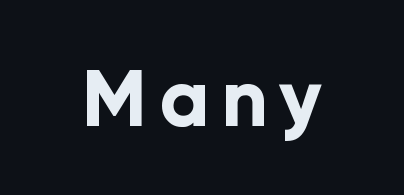
Q: Is the text bold? A: Yes.
Q: Is the text italic (slanted)? A: No, it is upright.
Q: Is the typeface a serif or a sans-serif typeface? A: Sans-serif.
Q: Is the text underlined? A: No.
Q: Width (condensed, normal, or wide)? A: Normal.
Q: Stroke contrast? A: Low.
Q: x-height? A: Medium.
Q: Monospaced? A: No.
